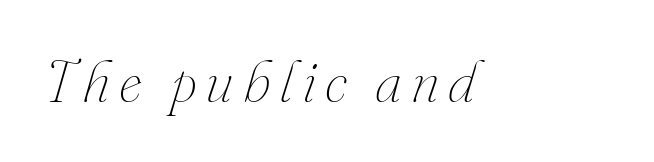
{"italic": "yes", "lean": "right", "slant_degrees": 16, "bold": "no", "weight": "thin", "width": "normal", "stroke_contrast": "medium", "x_height": "small", "monospaced": "no", "underline": "no", "glyph_px": 59}
